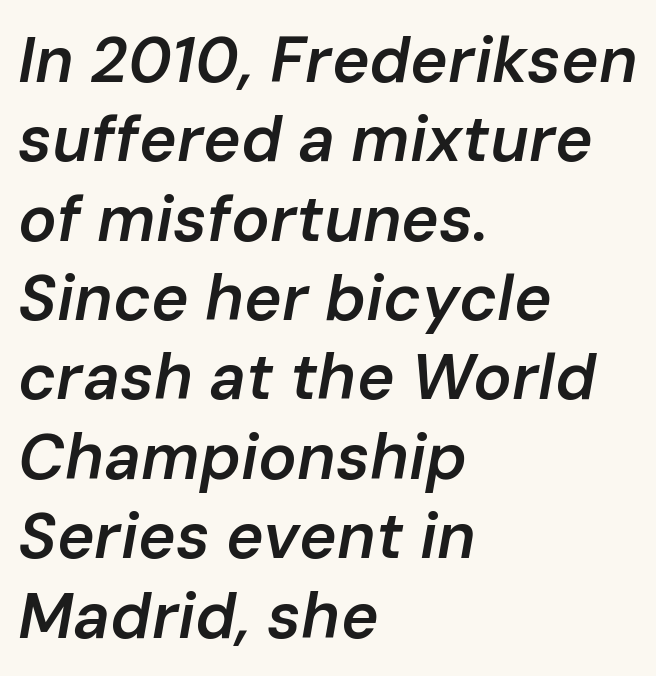
Underline: absent. The whole block is typeset with a tilt. Casual observation: everything's shoved over to the left. This sample uses plain, unmodified letter spacing.
